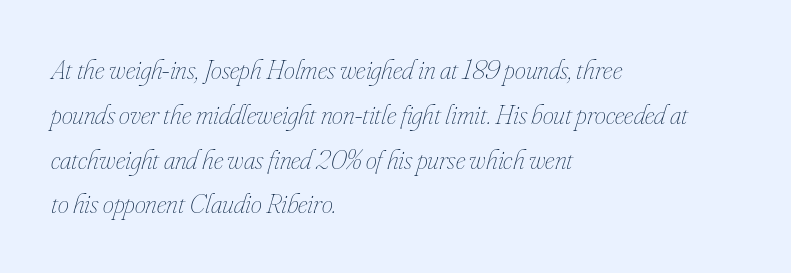
A typesetter would call this proportional, since set widths differ per character. The rows are spaced the way most documents space them. The setting favours the left margin, as ordinary paragraphs usually do. Stem width sits at or under what a default text font uses.
